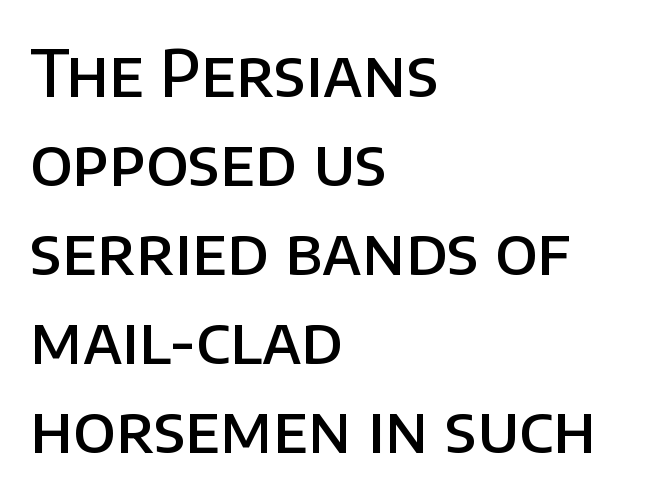
{"serif": "no", "italic": "no", "bold": "semi", "weight": "semibold", "width": "normal", "stroke_contrast": "low", "x_height": "large", "monospaced": "no", "underline": "no", "align": "left", "line_spacing": "normal", "line_spacing_ratio": 1.37, "letter_spacing": "normal", "letter_spacing_em": 0.0, "glyph_px": 65}
